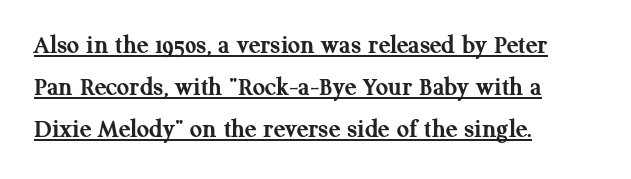
The image shows 27 px bold type, upright; set left-aligned, normal line spacing (1.56x), normal letter spacing, underlined.
